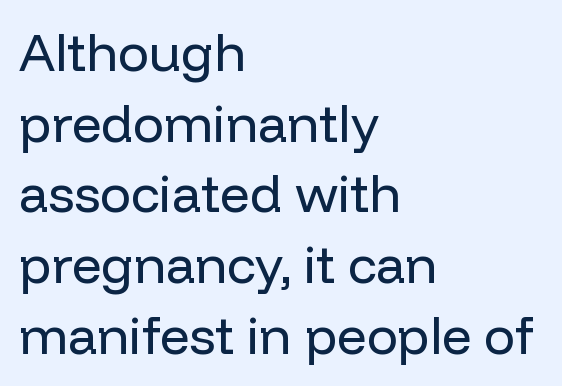
Q: Is the text bold? A: No.
Q: Is the text italic (slanted)? A: No, it is upright.
Q: Is the typeface a serif or a sans-serif typeface? A: Sans-serif.
Q: Is the text underlined? A: No.
Q: How is the paragraph aligned? A: Left-aligned.
Q: Is the spacing between letters normal or unusually wide? A: Normal.
Q: Is the spacing between lines tight, normal or loose? A: Normal.
Q: Width (condensed, normal, or wide)? A: Normal.
Q: Stroke contrast? A: Low.
Q: x-height? A: Medium.
Q: Monospaced? A: No.
